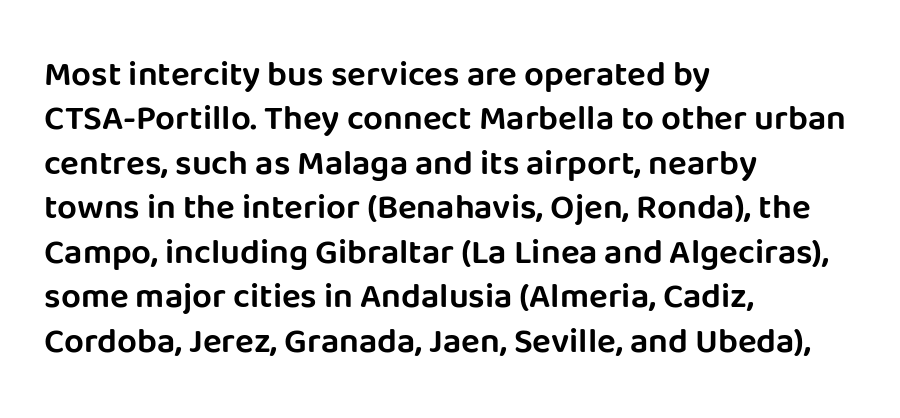
The font family rendered here belongs to the sans-serif group. The paragraph shown leans on its left margin. Here the glyphs are tracked normally, forming tight word shapes. How would I describe the line gaps? Plain and ordinary. Each letter keeps its own natural width here, so spacing adapts to shape. The baseline area is clear.
